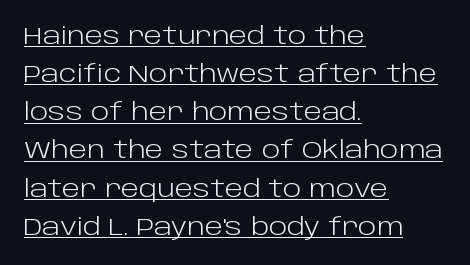
Q: Is the text bold? A: No.
Q: Is the text italic (slanted)? A: No, it is upright.
Q: Is the text underlined? A: Yes.
Q: How is the paragraph aligned? A: Left-aligned.
Q: Is the spacing between letters normal or unusually wide? A: Normal.
Q: Is the spacing between lines tight, normal or loose? A: Normal.
